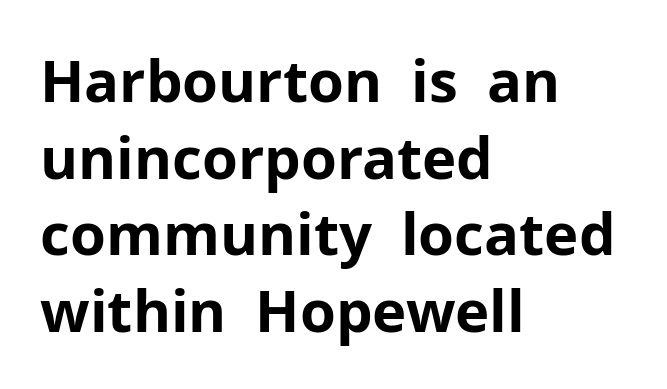
{"serif": "no", "italic": "no", "bold": "yes", "weight": "bold", "width": "normal", "stroke_contrast": "low", "x_height": "medium", "monospaced": "no", "underline": "no", "align": "left", "line_spacing": "normal", "line_spacing_ratio": 1.32, "letter_spacing": "normal", "letter_spacing_em": 0.0, "glyph_px": 58}
